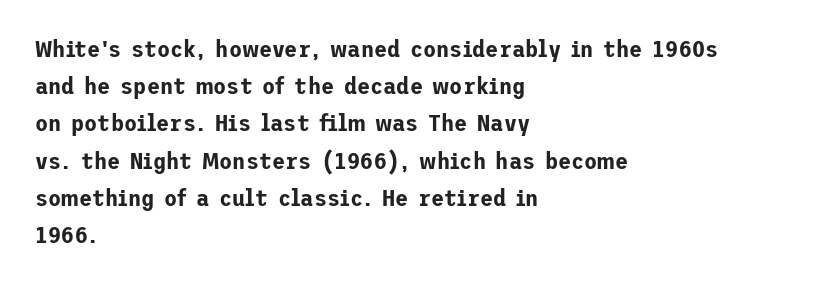
{"italic": "no", "underline": "no", "align": "left", "line_spacing": "normal", "line_spacing_ratio": 1.55, "letter_spacing": "normal", "letter_spacing_em": 0.0, "glyph_px": 24}
